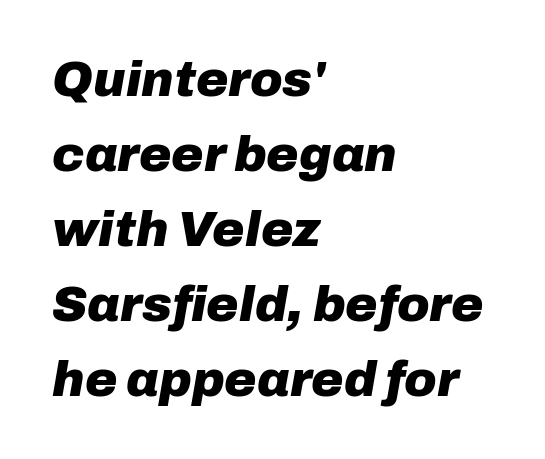
The passage shown is typed in a proportional face where columns would drift. Horizontal bands of white between lines are of average thickness. It's the slanting kind of type. Students, note that the glyphs here touch the page at normal intervals. Check the space under the baseline: it is left empty.
